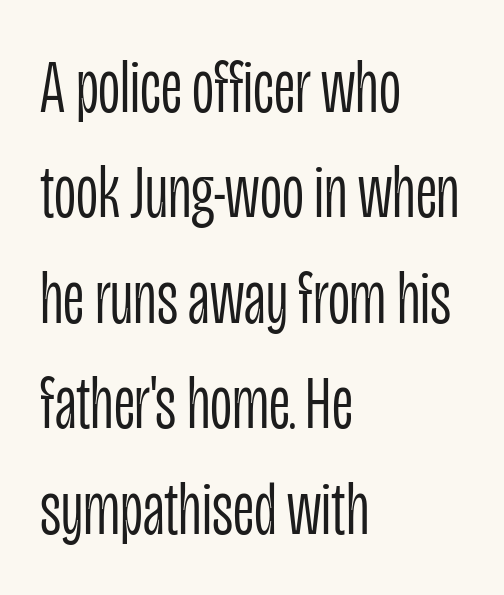
Q: Is the text bold? A: No.
Q: Is the text italic (slanted)? A: No, it is upright.
Q: Is the typeface a serif or a sans-serif typeface? A: Sans-serif.
Q: Is the text underlined? A: No.
Q: How is the paragraph aligned? A: Left-aligned.
Q: Is the spacing between letters normal or unusually wide? A: Normal.
Q: Is the spacing between lines tight, normal or loose? A: Normal.
Q: Width (condensed, normal, or wide)? A: Condensed.
Q: Stroke contrast? A: Low.
Q: x-height? A: Large.
Q: Monospaced? A: No.
